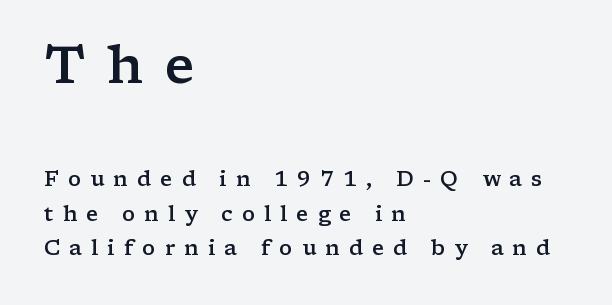
The image shows 52 px semibold, wide serif type, upright; set left-aligned, normal line spacing (1.63x), unusually wide letter spacing (+0.43 em), not underlined; the first (top) block is 2.48x larger; low stroke contrast and a medium x-height.
